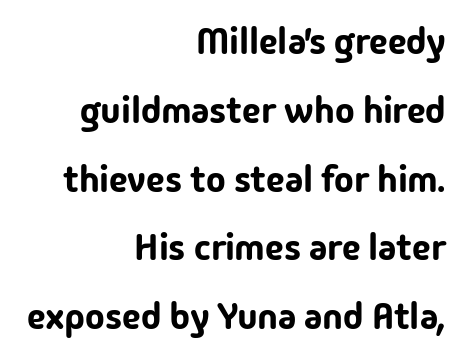
Q: Is the text italic (slanted)? A: No, it is upright.
Q: Is the typeface a serif or a sans-serif typeface? A: Sans-serif.
Q: Is the text underlined? A: No.
Q: How is the paragraph aligned? A: Right-aligned.
Q: Is the spacing between letters normal or unusually wide? A: Normal.
Q: Width (condensed, normal, or wide)? A: Normal.
Q: Stroke contrast? A: Low.
Q: x-height? A: Medium.
Q: Monospaced? A: No.
